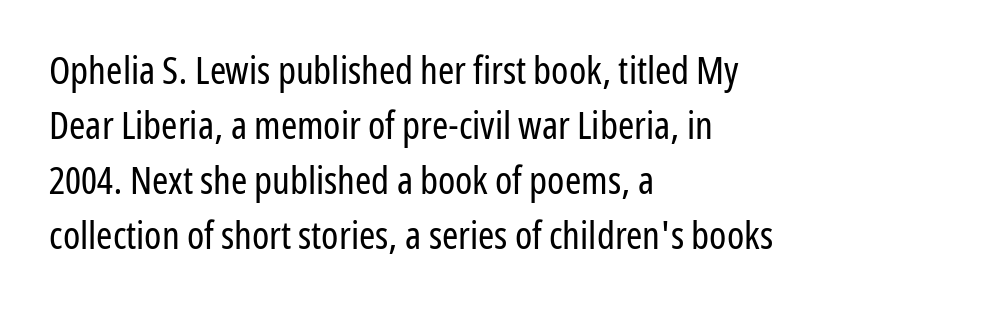
The image shows 39 px regular-weight, condensed sans-serif type, upright; set left-aligned, normal line spacing (1.41x), normal letter spacing, not underlined; low stroke contrast and a medium x-height.
